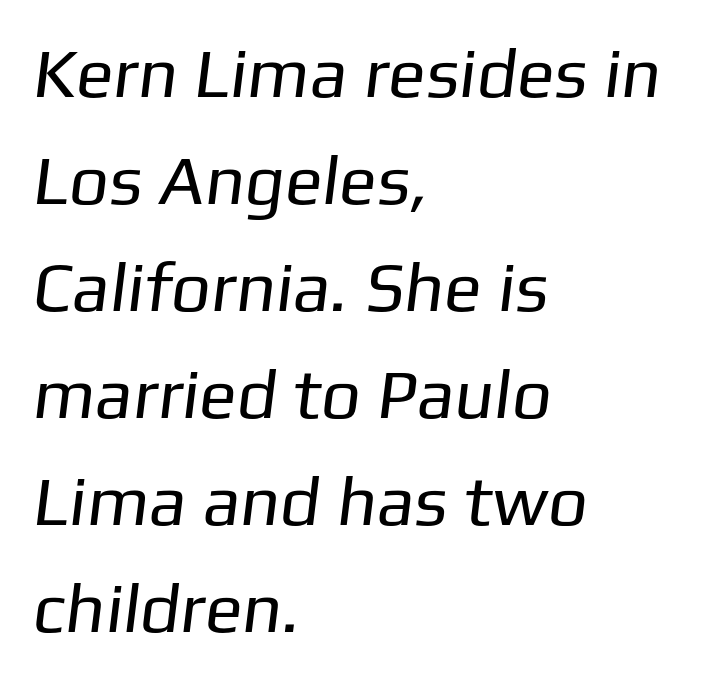
The image shows 70 px regular-weight sans-serif type; set left-aligned, normal line spacing (1.53x), normal letter spacing, not underlined; low stroke contrast and a medium x-height.
